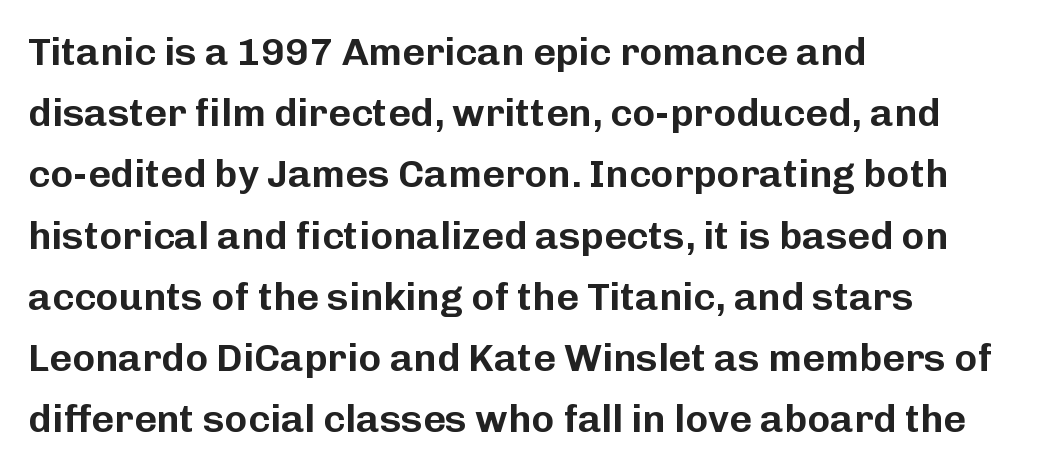
The tracking reads as untouched default to a designer's eye. Just letters on the line, the space beneath them empty. Each letter keeps its own natural width here, so spacing adapts to shape. The vertical gap from one line to the next is medium. Nothing sits at the stroke ends, so this counts as sans-serif.
